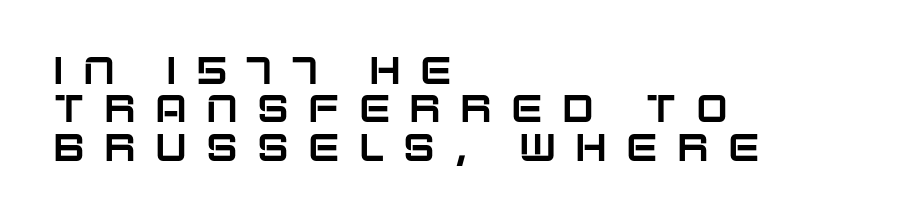
The image shows 38 px sans-serif type, upright; set left-aligned, tight line spacing (1.01x), unusually wide letter spacing (+0.5 em), not underlined; low stroke contrast and a large x-height.
